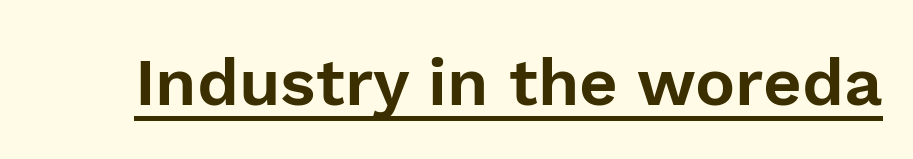
Q: Is the text italic (slanted)? A: No, it is upright.
Q: Is the typeface a serif or a sans-serif typeface? A: Sans-serif.
Q: Is the text underlined? A: Yes.
Q: Is the spacing between letters normal or unusually wide? A: Normal.
Q: Width (condensed, normal, or wide)? A: Normal.
Q: Stroke contrast? A: Low.
Q: x-height? A: Medium.
Q: Monospaced? A: No.
